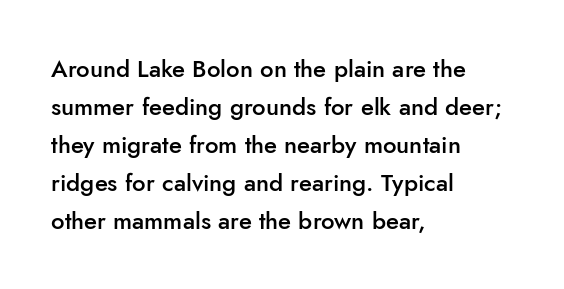
The image shows 24 px text type, upright; set left-aligned, normal line spacing (1.58x), normal letter spacing, not underlined.
